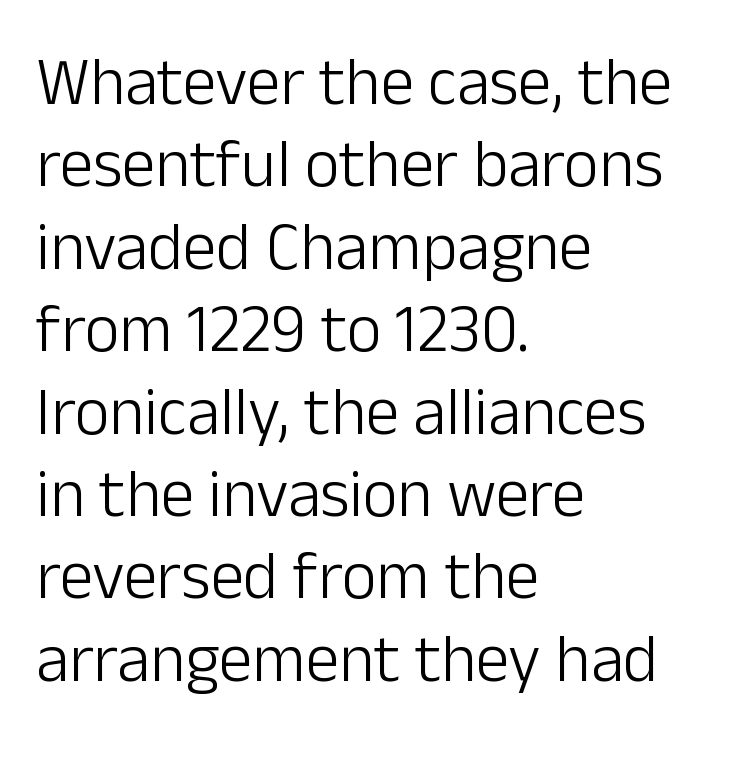
Teacher's note: observe the even left margin — that is flush-left alignment. Is this a fixed-width face? No — the glyphs have proportional, varying widths. Stems and bowls with no extra thickness — not bold. Each row of text sits above clean, open space.
